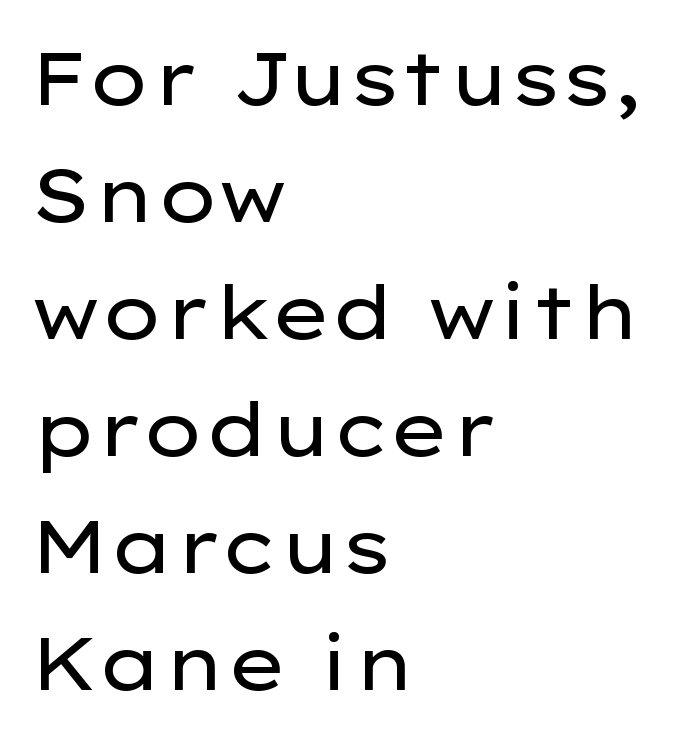
{"serif": "no", "italic": "no", "bold": "no", "weight": "regular", "width": "wide", "stroke_contrast": "low", "x_height": "medium", "monospaced": "no", "underline": "no", "align": "left", "line_spacing": "normal", "line_spacing_ratio": 1.56, "letter_spacing": "normal", "letter_spacing_em": 0.0, "glyph_px": 75}
